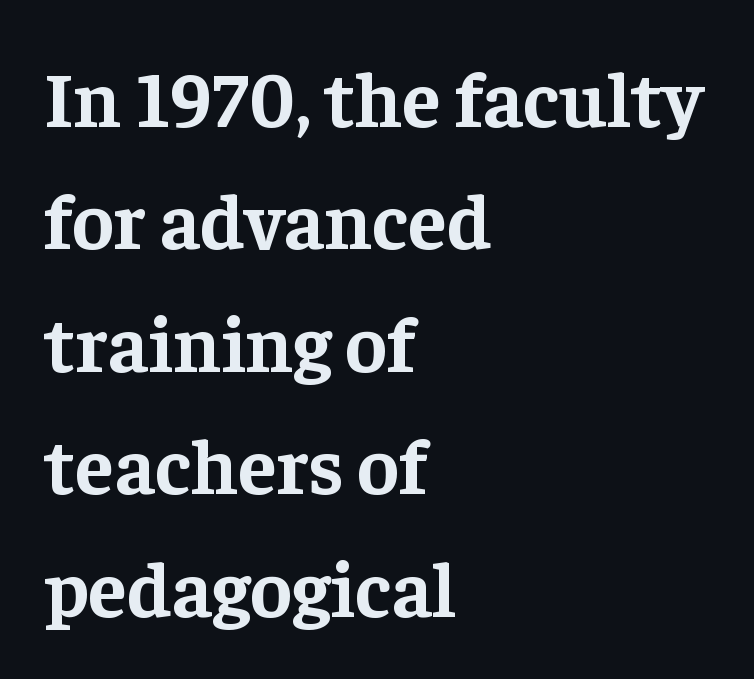
{"serif": "yes", "italic": "no", "bold": "yes", "weight": "bold", "width": "normal", "stroke_contrast": "low", "x_height": "medium", "monospaced": "no", "underline": "no", "align": "left", "line_spacing": "normal", "line_spacing_ratio": 1.55, "letter_spacing": "normal", "letter_spacing_em": 0.0, "glyph_px": 79}
